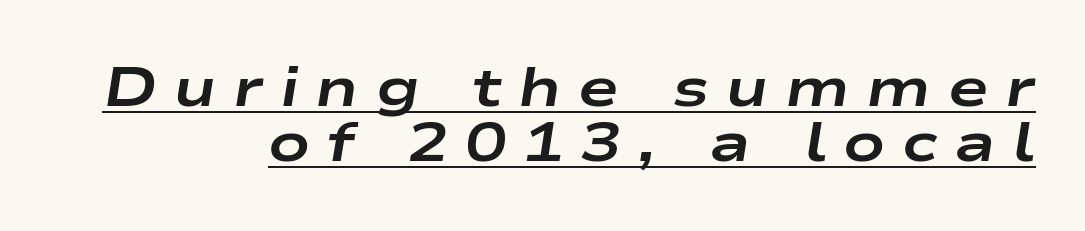
Q: Is the text bold? A: Yes.
Q: Is the text italic (slanted)? A: Yes, it leans right by about 9 degrees.
Q: Is the text underlined? A: Yes.
Q: How is the paragraph aligned? A: Right-aligned.
Q: Is the spacing between letters normal or unusually wide? A: Unusually wide.
Q: Is the spacing between lines tight, normal or loose? A: Tight.
Q: Width (condensed, normal, or wide)? A: Wide.
Q: Stroke contrast? A: Low.
Q: x-height? A: Medium.
Q: Monospaced? A: No.
